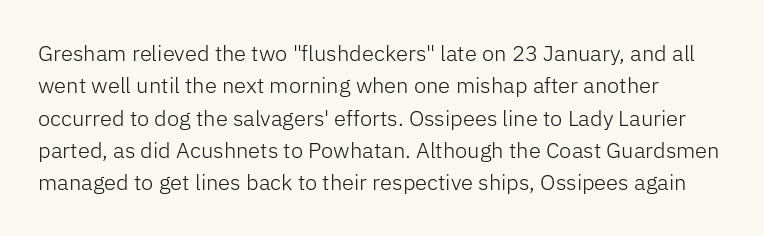
{"italic": "no", "bold": "no", "underline": "no", "line_spacing": "normal", "line_spacing_ratio": 1.47, "letter_spacing": "normal", "letter_spacing_em": 0.0, "glyph_px": 22}
